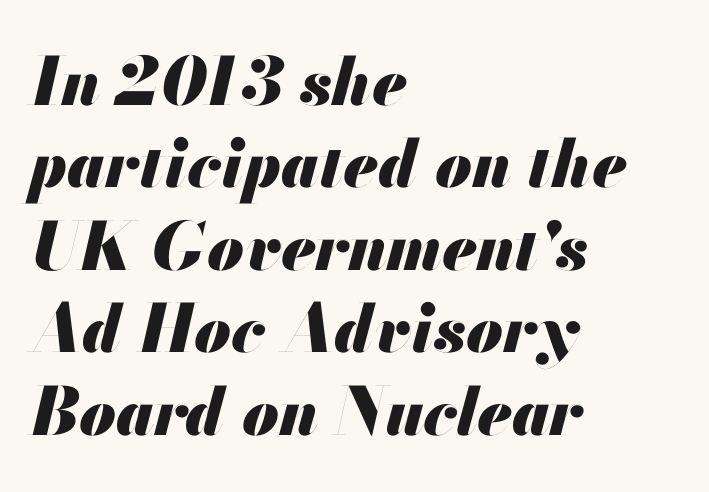
{"italic": "yes", "lean": "right", "slant_degrees": 13, "bold": "yes", "weight": "heavy", "width": "normal", "stroke_contrast": "medium", "x_height": "small", "monospaced": "no", "underline": "no", "align": "left", "line_spacing": "normal", "line_spacing_ratio": 1.25, "letter_spacing": "normal", "letter_spacing_em": 0.0, "glyph_px": 66}
